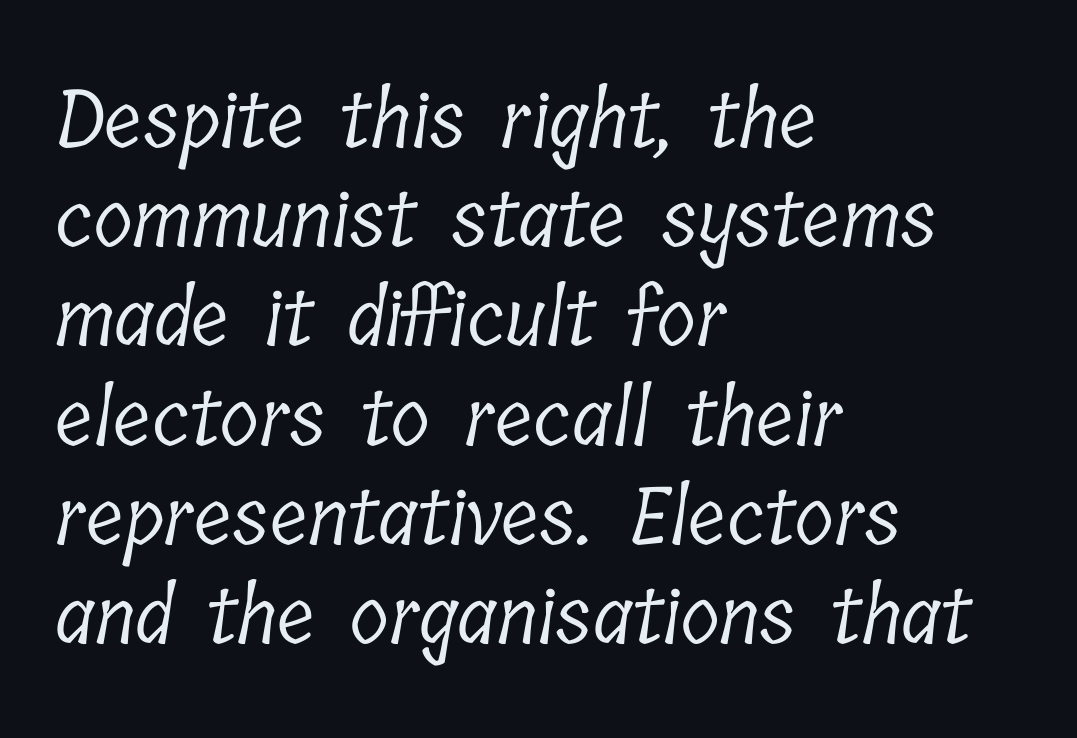
Q: Is the text bold? A: No.
Q: Is the typeface a serif or a sans-serif typeface? A: Serif.
Q: Is the text underlined? A: No.
Q: How is the paragraph aligned? A: Left-aligned.
Q: Is the spacing between letters normal or unusually wide? A: Normal.
Q: Width (condensed, normal, or wide)? A: Condensed.
Q: Stroke contrast? A: Low.
Q: x-height? A: Medium.
Q: Monospaced? A: No.
